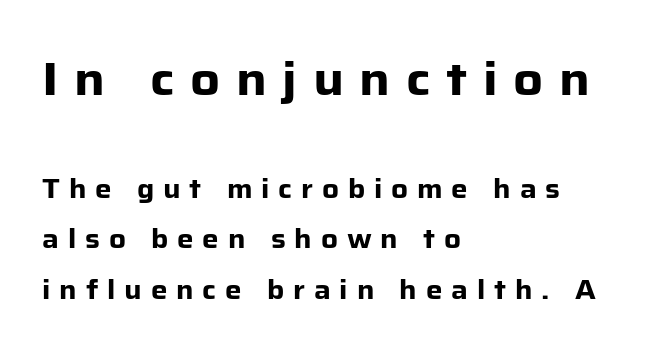
{"serif": "no", "italic": "no", "bold": "yes", "weight": "heavy", "width": "normal", "stroke_contrast": "low", "x_height": "medium", "monospaced": "no", "underline": "no", "align": "left", "line_spacing": "loose", "line_spacing_ratio": 1.94, "letter_spacing": "wide", "letter_spacing_em": 0.34, "larger_block": "first", "size_ratio": 1.77, "glyph_px": 46}
